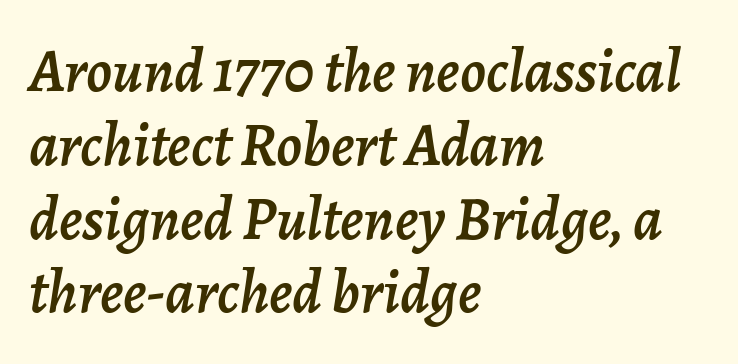
{"italic": "yes", "lean": "right", "slant_degrees": 7, "width": "normal", "stroke_contrast": "low", "x_height": "medium", "monospaced": "no", "underline": "no", "align": "left", "line_spacing_ratio": 1.21, "letter_spacing": "normal", "letter_spacing_em": 0.0, "glyph_px": 61}
